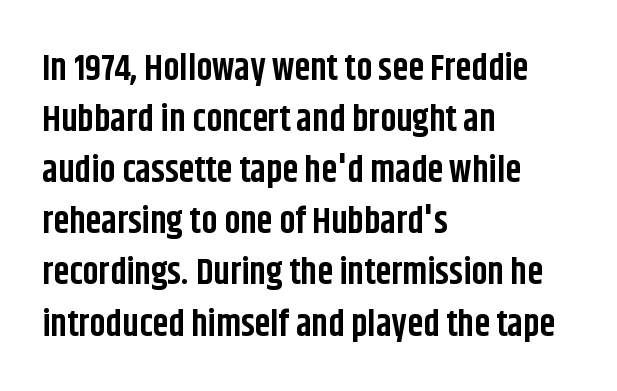
{"serif": "no", "italic": "no", "bold": "yes", "weight": "bold", "width": "condensed", "stroke_contrast": "low", "x_height": "large", "monospaced": "no", "underline": "no", "align": "left", "line_spacing": "normal", "line_spacing_ratio": 1.42, "letter_spacing": "normal", "letter_spacing_em": 0.0, "glyph_px": 36}
